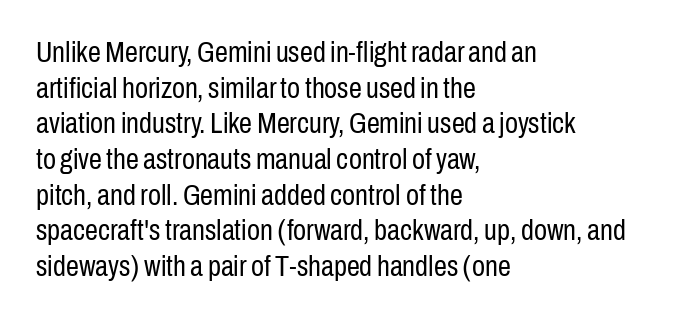
The image shows 29 px regular-weight, condensed sans-serif type, upright; set left-aligned, line spacing 1.23x, normal letter spacing, not underlined; low stroke contrast and a medium x-height.
